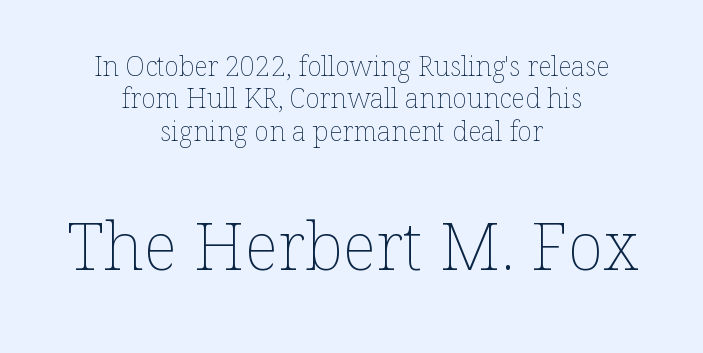
The image shows 67 px thin type, upright; set centered, line spacing 1.2x, normal letter spacing, not underlined; the second (bottom) block is 2.48x larger; low stroke contrast and a medium x-height.
